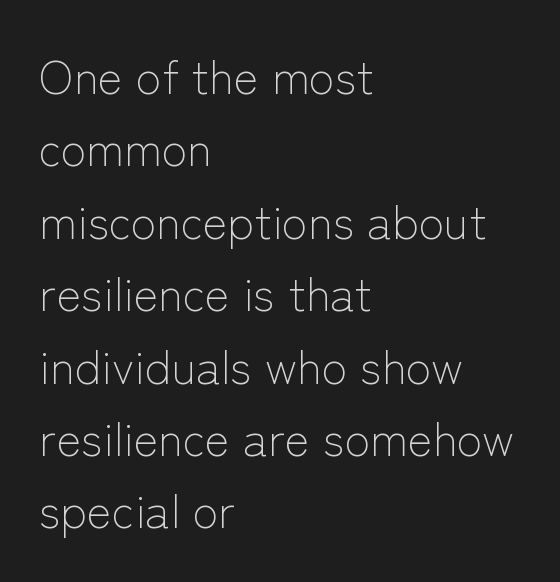
The image shows 47 px light sans-serif type, upright; set left-aligned, normal line spacing (1.54x), normal letter spacing, not underlined; low stroke contrast and a medium x-height.
